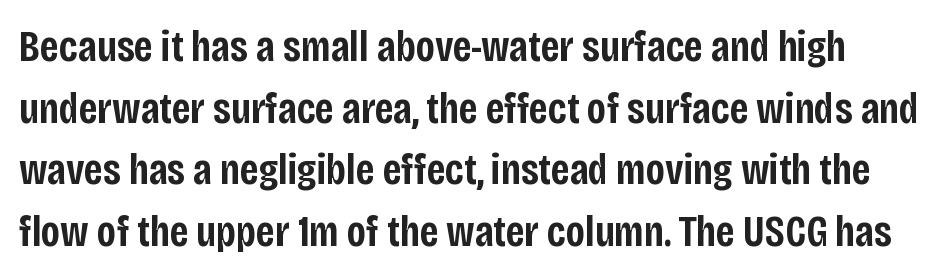
The passage shown stacks its lines at a standard gap. What kind of face is this? One without serifs — a sans. Check the space under the baseline: it is left empty. This is moderately heavy type, rendered in semibold. Varying glyph widths throughout — classic text-font behaviour.
